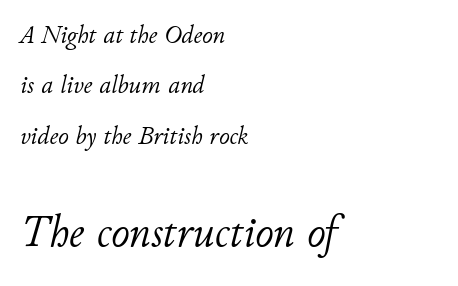
A student would notice the bottom passage is typeset larger than what precedes it. One-word summary of the alignment: left. Italic? Definitely — the glyphs are oblique. A typesetter would call this zero additional tracking. The letters look calm and open, with moderate or lighter stems.
